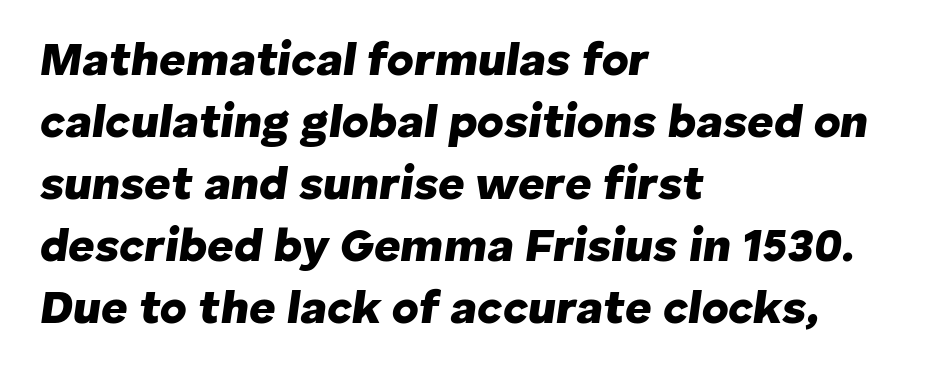
Alignment: flush left. The space between consecutive lines is moderate. Each letter keeps its own natural width here, so spacing adapts to shape. The text carries the slant typical of an italic or oblique font. Beneath every word, the page is bare. This is heavy type, rendered in bold.
